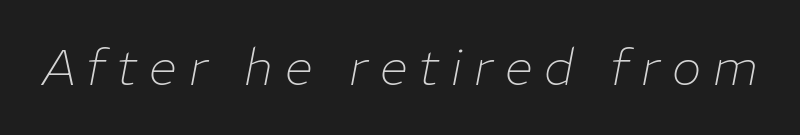
Q: Is the text bold? A: No.
Q: Is the text italic (slanted)? A: Yes, it leans right by about 11 degrees.
Q: Is the text underlined? A: No.
Q: Is the spacing between letters normal or unusually wide? A: Unusually wide.
Q: Width (condensed, normal, or wide)? A: Normal.
Q: Stroke contrast? A: Low.
Q: x-height? A: Medium.
Q: Monospaced? A: No.
